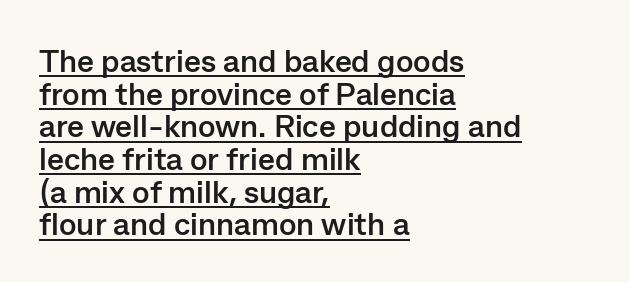
Q: Is the text bold? A: Yes.
Q: Is the text italic (slanted)? A: No, it is upright.
Q: Is the typeface a serif or a sans-serif typeface? A: Sans-serif.
Q: Is the text underlined? A: Yes.
Q: How is the paragraph aligned? A: Left-aligned.
Q: Is the spacing between letters normal or unusually wide? A: Normal.
Q: Is the spacing between lines tight, normal or loose? A: Tight.
Q: Width (condensed, normal, or wide)? A: Normal.
Q: Stroke contrast? A: Low.
Q: x-height? A: Medium.
Q: Monospaced? A: No.
